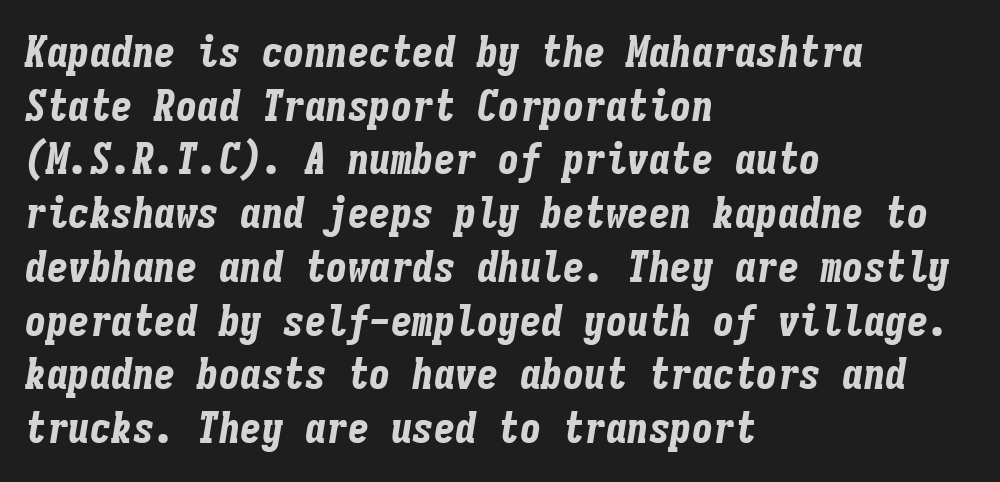
Q: Is the text bold? A: Yes.
Q: Is the text italic (slanted)? A: Yes, it leans right by about 9 degrees.
Q: Is the text underlined? A: No.
Q: How is the paragraph aligned? A: Left-aligned.
Q: Is the spacing between letters normal or unusually wide? A: Normal.
Q: Is the spacing between lines tight, normal or loose? A: Normal.
Q: Width (condensed, normal, or wide)? A: Condensed.
Q: Stroke contrast? A: Low.
Q: x-height? A: Medium.
Q: Monospaced? A: Yes.
